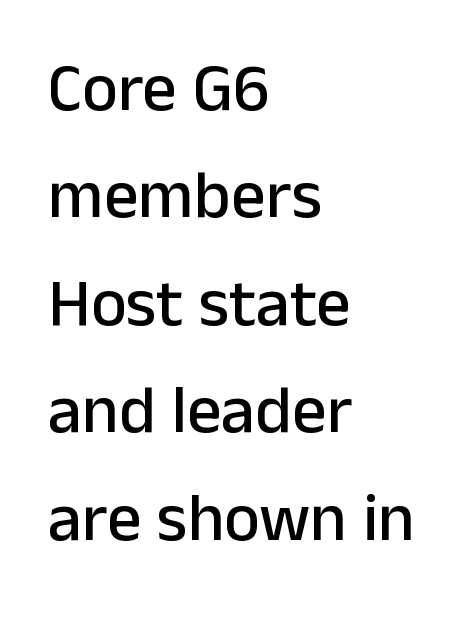
The image shows 68 px sans-serif type, upright; set left-aligned, normal line spacing (1.58x), normal letter spacing, not underlined; low stroke contrast and a medium x-height.
